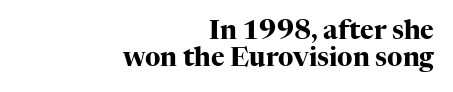
Q: Is the text bold? A: Yes.
Q: Is the text italic (slanted)? A: No, it is upright.
Q: Is the text underlined? A: No.
Q: How is the paragraph aligned? A: Right-aligned.
Q: Is the spacing between letters normal or unusually wide? A: Normal.
Q: Is the spacing between lines tight, normal or loose? A: Tight.
